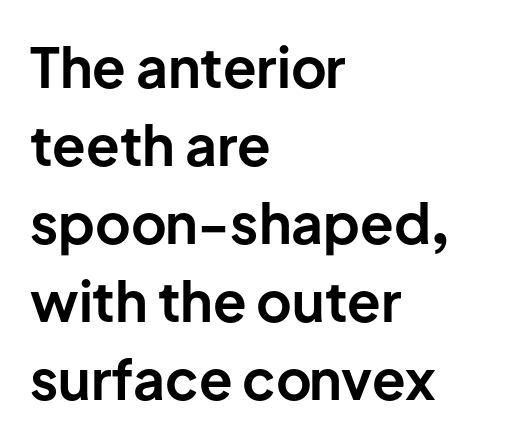
{"serif": "no", "italic": "no", "bold": "yes", "weight": "bold", "width": "normal", "stroke_contrast": "low", "x_height": "medium", "monospaced": "no", "underline": "no", "align": "left", "line_spacing": "normal", "line_spacing_ratio": 1.42, "letter_spacing": "normal", "letter_spacing_em": 0.0, "glyph_px": 55}
